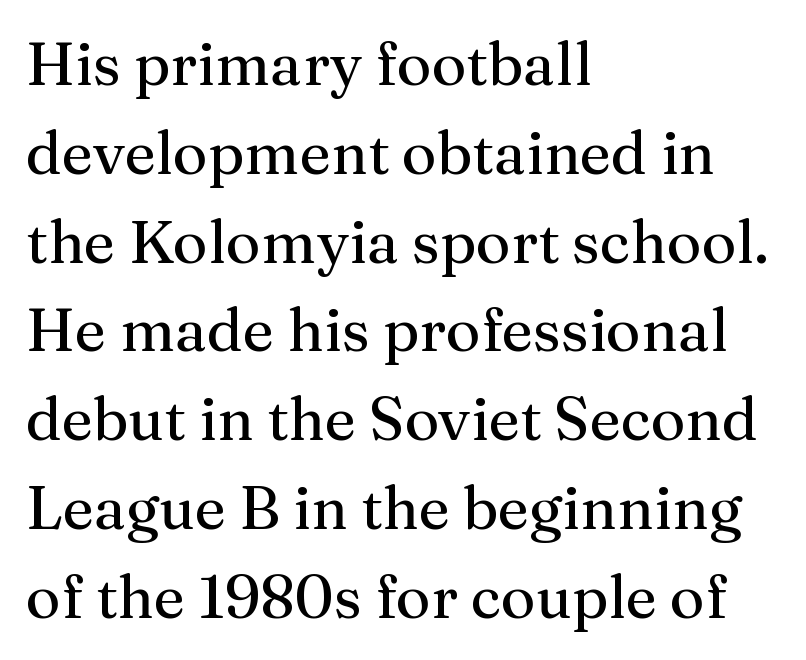
{"serif": "yes", "italic": "no", "bold": "no", "weight": "regular", "width": "normal", "stroke_contrast": "medium", "x_height": "medium", "monospaced": "no", "underline": "no", "align": "left", "line_spacing": "normal", "line_spacing_ratio": 1.48, "letter_spacing": "normal", "letter_spacing_em": 0.0, "glyph_px": 60}
